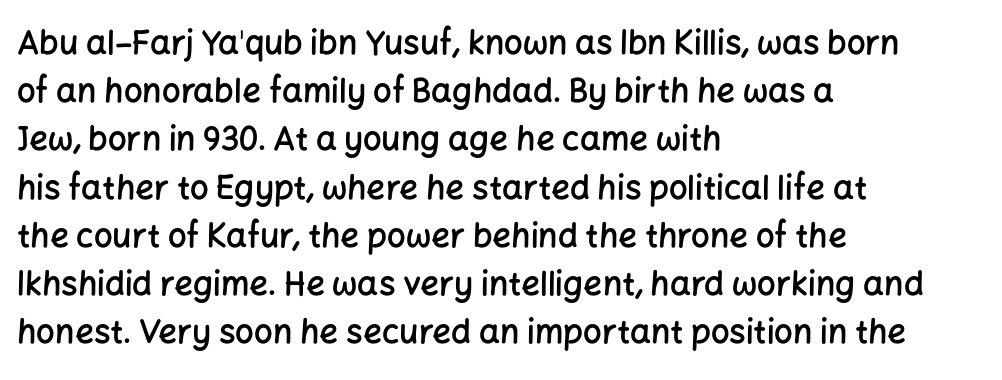
The image shows 33 px semibold sans-serif type, upright; set left-aligned, normal line spacing (1.46x), normal letter spacing, not underlined; low stroke contrast and a medium x-height.
